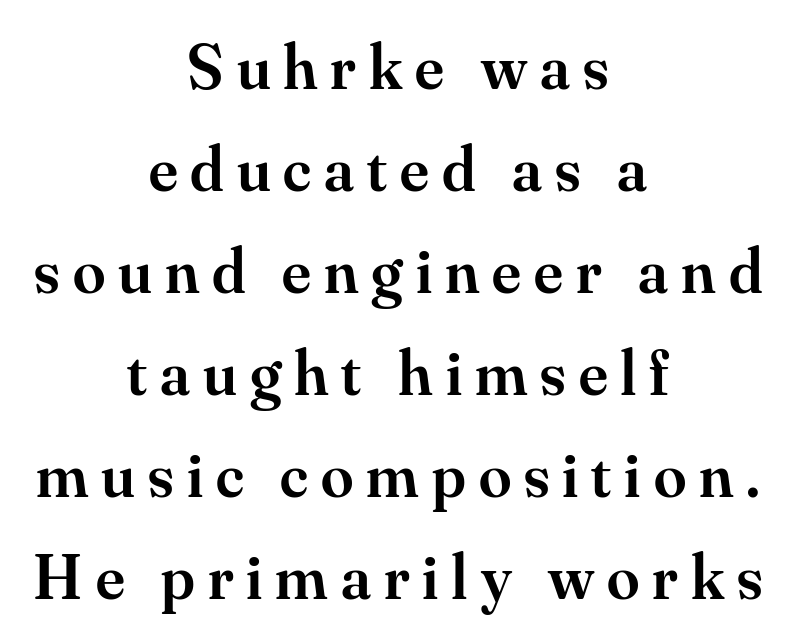
Q: Is the text bold? A: Semi-bold.
Q: Is the text italic (slanted)? A: No, it is upright.
Q: Is the typeface a serif or a sans-serif typeface? A: Serif.
Q: Is the text underlined? A: No.
Q: How is the paragraph aligned? A: Centered.
Q: Is the spacing between letters normal or unusually wide? A: Unusually wide.
Q: Is the spacing between lines tight, normal or loose? A: Normal.
Q: Width (condensed, normal, or wide)? A: Normal.
Q: Stroke contrast? A: Medium.
Q: x-height? A: Small.
Q: Monospaced? A: No.
